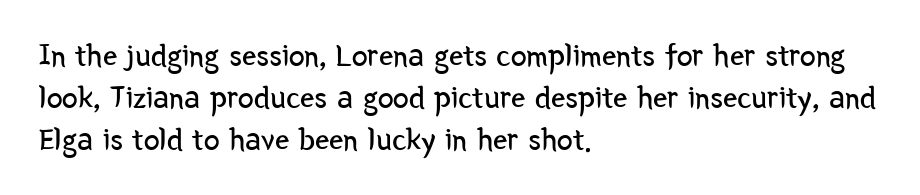
{"serif": "no", "italic": "no", "bold": "no", "weight": "regular", "width": "condensed", "stroke_contrast": "low", "x_height": "medium", "monospaced": "no", "underline": "no", "align": "left", "line_spacing": "normal", "line_spacing_ratio": 1.31, "letter_spacing": "normal", "letter_spacing_em": 0.0, "glyph_px": 32}
